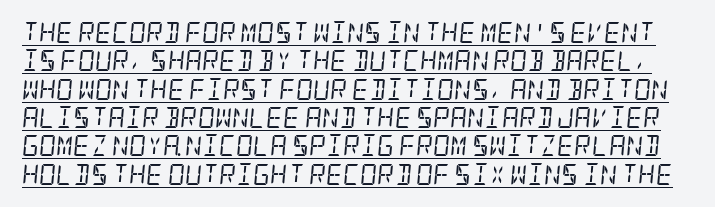
No chunkiness to these letters — they're not bold. This block has exactly the height ordinary leading produces. When letters slant like this, we call the style italic. Observe the ordinary spacing: letters are neighbours, not strangers. In designer terms, the underline attribute is active on this setting.
